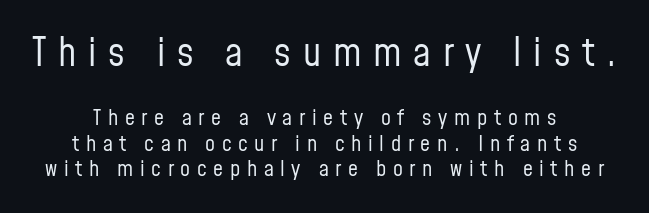
Just letters on the line, the space beneath them empty. Examine the stroke ends and you'll find no serifs. A typesetter would call this proportional, since set widths differ per character. Italic: no, the glyphs are upright roman. In terms of letterspacing, this is a distinctly airy, spread setting. Centered paragraph, ragged on both sides.
